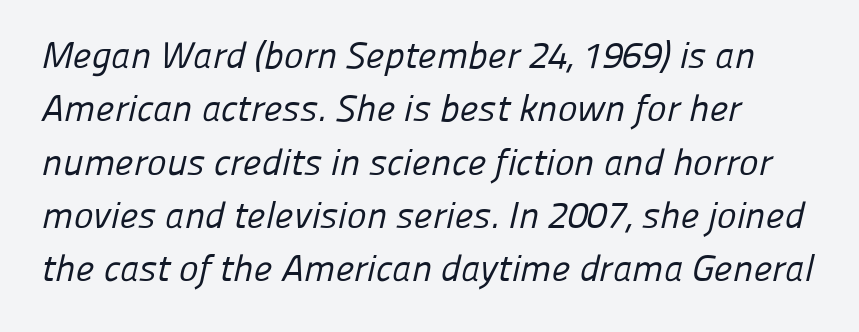
Q: Is the text bold? A: No.
Q: Is the typeface a serif or a sans-serif typeface? A: Sans-serif.
Q: Is the text underlined? A: No.
Q: How is the paragraph aligned? A: Left-aligned.
Q: Is the spacing between letters normal or unusually wide? A: Normal.
Q: Is the spacing between lines tight, normal or loose? A: Normal.
Q: Width (condensed, normal, or wide)? A: Normal.
Q: Stroke contrast? A: Low.
Q: x-height? A: Medium.
Q: Monospaced? A: No.
